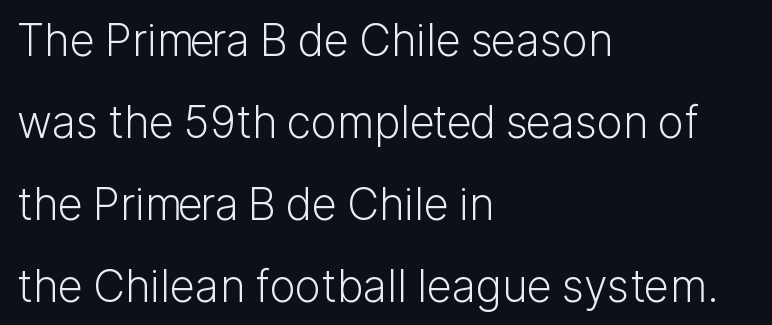
Q: Is the text bold? A: No.
Q: Is the text italic (slanted)? A: No, it is upright.
Q: Is the typeface a serif or a sans-serif typeface? A: Sans-serif.
Q: Is the text underlined? A: No.
Q: How is the paragraph aligned? A: Left-aligned.
Q: Is the spacing between letters normal or unusually wide? A: Normal.
Q: Width (condensed, normal, or wide)? A: Normal.
Q: Stroke contrast? A: Low.
Q: x-height? A: Medium.
Q: Monospaced? A: No.
